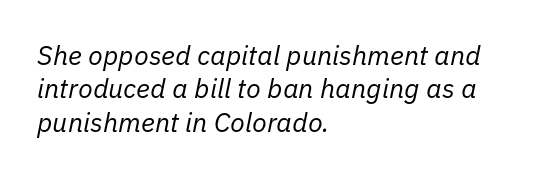
Q: Is the text bold? A: No.
Q: Is the text italic (slanted)? A: Yes, it leans right by about 11 degrees.
Q: Is the text underlined? A: No.
Q: How is the paragraph aligned? A: Left-aligned.
Q: Is the spacing between letters normal or unusually wide? A: Normal.
